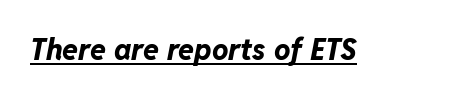
{"italic": "yes", "lean": "right", "slant_degrees": 11, "bold": "yes", "weight": "bold", "width": "normal", "stroke_contrast": "low", "x_height": "medium", "monospaced": "no", "underline": "yes", "letter_spacing": "normal", "letter_spacing_em": 0.0, "glyph_px": 29}
